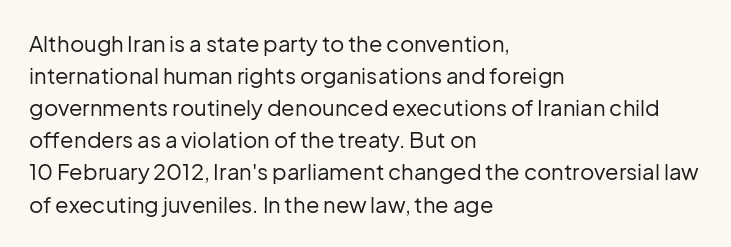
Weight: in the light-to-regular range. These lines keep a tight, regular rhythm from letter to letter. Any mark beneath the type? The region is blank. Left-aligned paragraph, ragged on the right. If you drew a line through each stem, it would be perfectly vertical. Honestly, the row spacing looks completely unremarkable.
